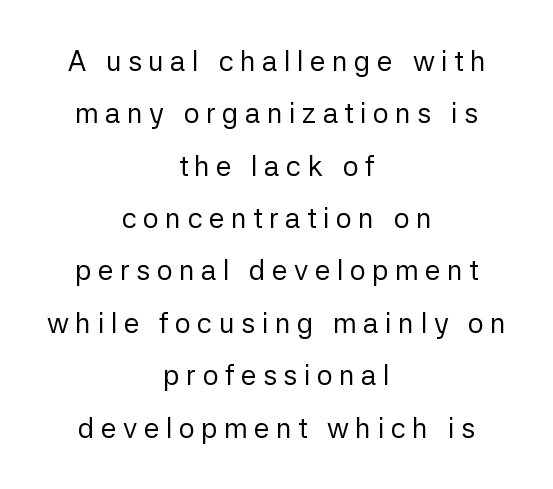
This sample has the flowing, uneven cadence of proportional lettering. Between one letter and the next there's a generous, obvious gap. This sample uses an upright cut, with every glyph sitting square on the baseline. Unlike a traditional serif, this face leaves its strokes unadorned.
